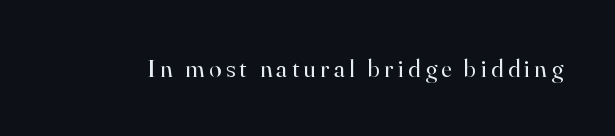
Q: Is the text bold? A: No.
Q: Is the text italic (slanted)? A: No, it is upright.
Q: Is the text underlined? A: No.
